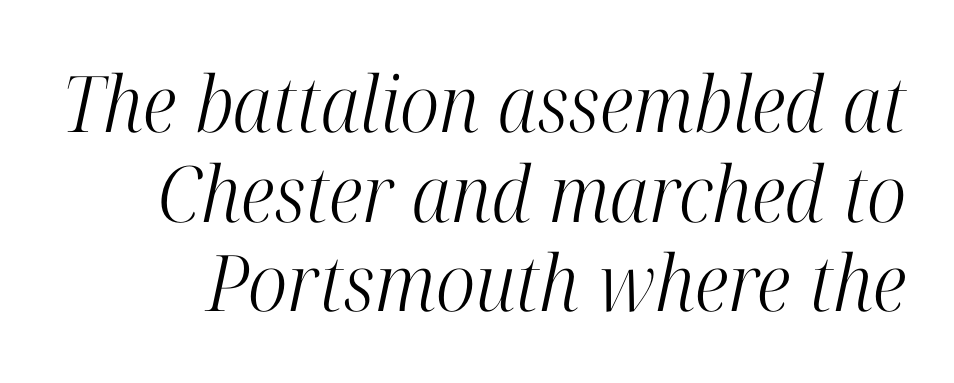
{"serif": "yes", "italic": "yes", "lean": "right", "slant_degrees": 12, "bold": "no", "weight": "light", "width": "condensed", "stroke_contrast": "high", "x_height": "medium", "monospaced": "no", "underline": "no", "line_spacing": "tight", "line_spacing_ratio": 1.15, "letter_spacing": "normal", "letter_spacing_em": 0.0, "glyph_px": 78}
